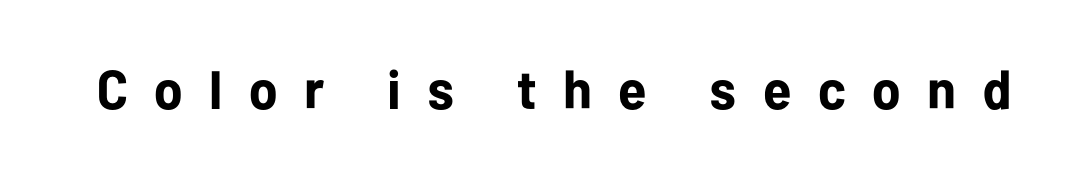
Q: Is the text bold? A: Yes.
Q: Is the text italic (slanted)? A: No, it is upright.
Q: Is the typeface a serif or a sans-serif typeface? A: Sans-serif.
Q: Is the text underlined? A: No.
Q: Is the spacing between letters normal or unusually wide? A: Unusually wide.
Q: Width (condensed, normal, or wide)? A: Normal.
Q: Stroke contrast? A: Low.
Q: x-height? A: Medium.
Q: Monospaced? A: No.
